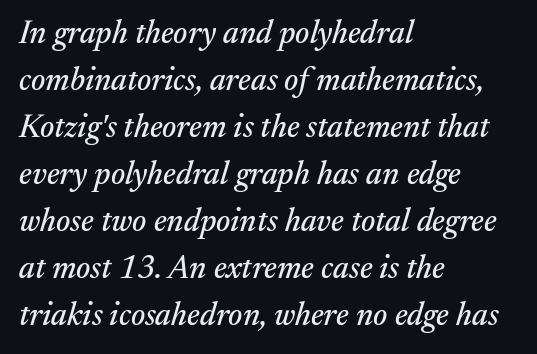
{"serif": "yes", "italic": "yes", "lean": "right", "slant_degrees": 17, "width": "normal", "stroke_contrast": "medium", "x_height": "medium", "monospaced": "no", "underline": "no", "align": "left", "line_spacing": "normal", "line_spacing_ratio": 1.47, "letter_spacing": "normal", "letter_spacing_em": 0.0, "glyph_px": 32}
